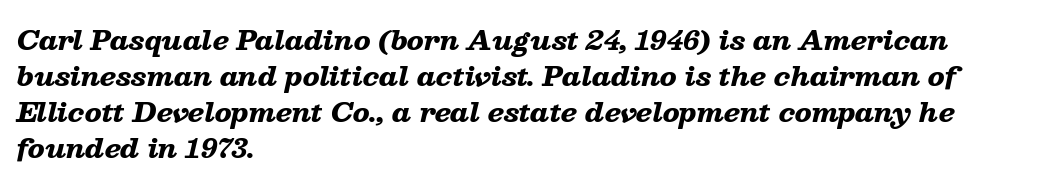
The image shows 26 px bold type, italic (leaning right); set left-aligned, normal line spacing (1.38x), normal letter spacing, not underlined.
